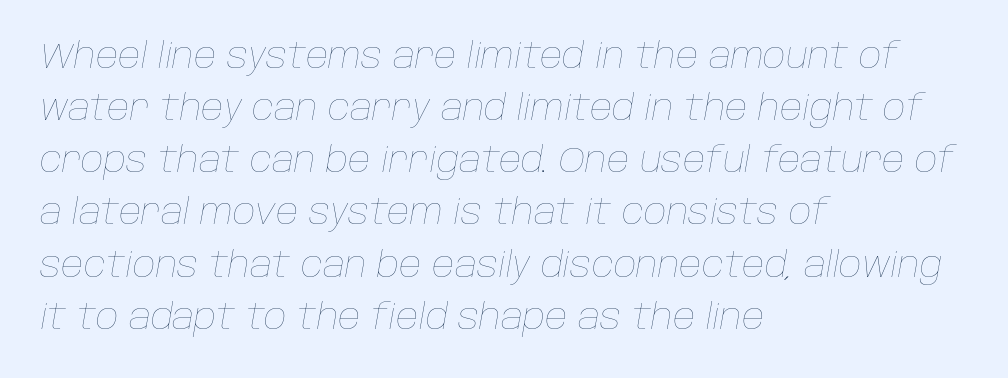
{"italic": "yes", "lean": "right", "slant_degrees": 10, "bold": "no", "weight": "thin", "width": "normal", "stroke_contrast": "low", "x_height": "large", "monospaced": "no", "underline": "no", "align": "left", "line_spacing": "normal", "line_spacing_ratio": 1.49, "letter_spacing": "normal", "letter_spacing_em": 0.0, "glyph_px": 35}
